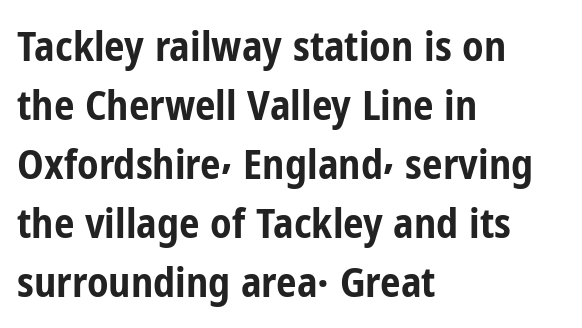
{"serif": "no", "italic": "no", "bold": "yes", "weight": "bold", "width": "condensed", "stroke_contrast": "low", "x_height": "medium", "monospaced": "no", "underline": "no", "align": "left", "line_spacing": "normal", "line_spacing_ratio": 1.44, "letter_spacing": "normal", "letter_spacing_em": 0.0, "glyph_px": 41}
